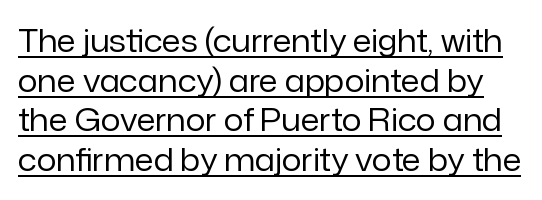
Q: Is the text bold? A: No.
Q: Is the text italic (slanted)? A: No, it is upright.
Q: Is the typeface a serif or a sans-serif typeface? A: Sans-serif.
Q: Is the text underlined? A: Yes.
Q: Is the spacing between letters normal or unusually wide? A: Normal.
Q: Is the spacing between lines tight, normal or loose? A: Normal.
Q: Width (condensed, normal, or wide)? A: Normal.
Q: Stroke contrast? A: Low.
Q: x-height? A: Medium.
Q: Monospaced? A: No.
